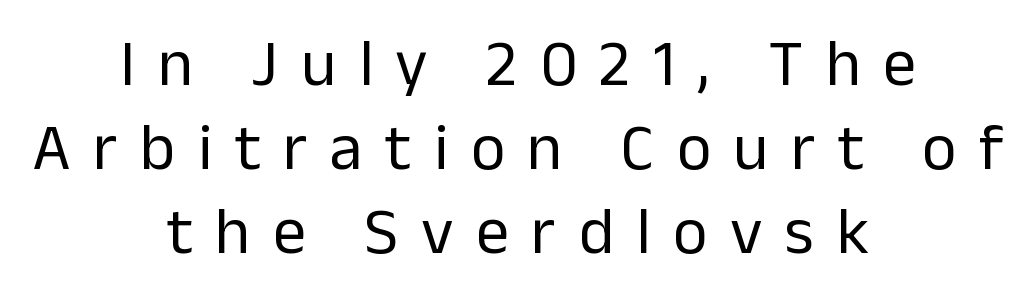
{"serif": "no", "italic": "no", "bold": "no", "weight": "regular", "width": "normal", "stroke_contrast": "low", "x_height": "medium", "monospaced": "no", "underline": "no", "align": "center", "line_spacing": "normal", "line_spacing_ratio": 1.27, "letter_spacing": "wide", "letter_spacing_em": 0.34, "glyph_px": 66}
